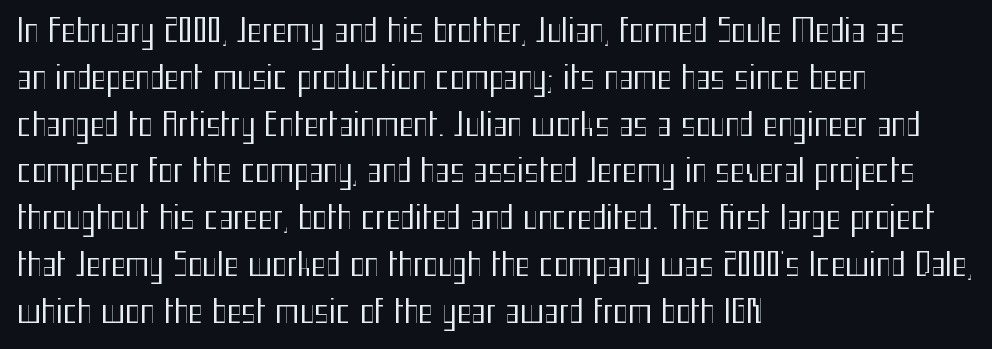
No extra ink here — the face is not bold. Looks like regular typesetting: each glyph gets only the width it needs. The zone under the glyphs is completely vacant. Quick note: not italic, upright. This is sans-serif lettering, the kind often seen on screens and signage.
